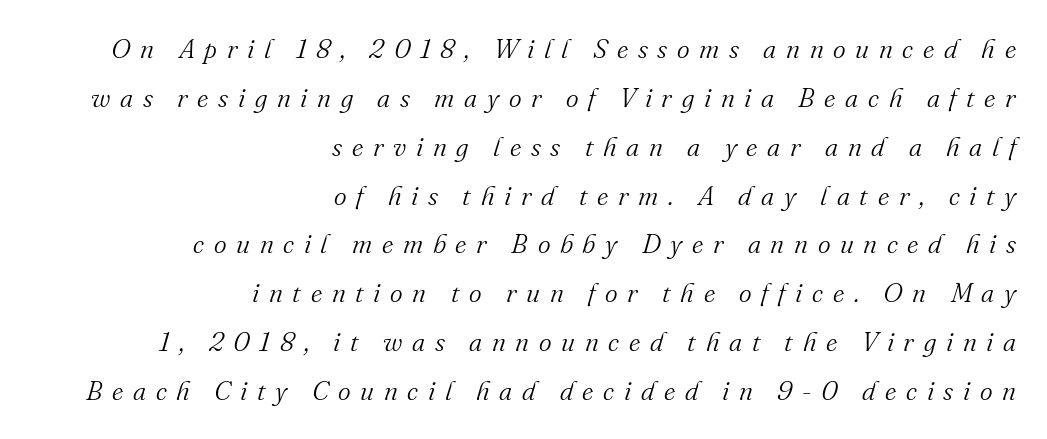
{"italic": "yes", "lean": "right", "slant_degrees": 16, "bold": "no", "underline": "no", "align": "right", "line_spacing_ratio": 1.81, "letter_spacing": "wide", "letter_spacing_em": 0.36, "glyph_px": 27}
